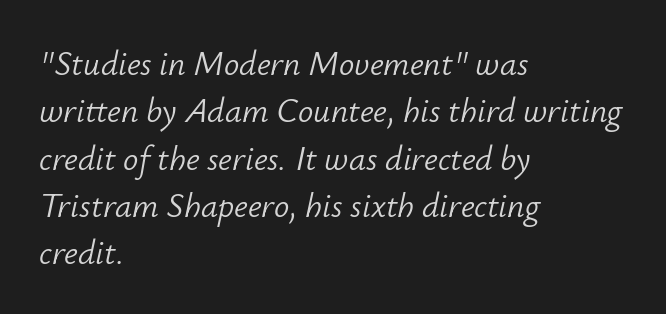
Q: Is the text bold? A: No.
Q: Is the text italic (slanted)? A: Yes, it leans right by about 12 degrees.
Q: Is the text underlined? A: No.
Q: How is the paragraph aligned? A: Left-aligned.
Q: Is the spacing between letters normal or unusually wide? A: Normal.
Q: Is the spacing between lines tight, normal or loose? A: Normal.
Q: Width (condensed, normal, or wide)? A: Normal.
Q: Stroke contrast? A: Low.
Q: x-height? A: Small.
Q: Monospaced? A: No.
